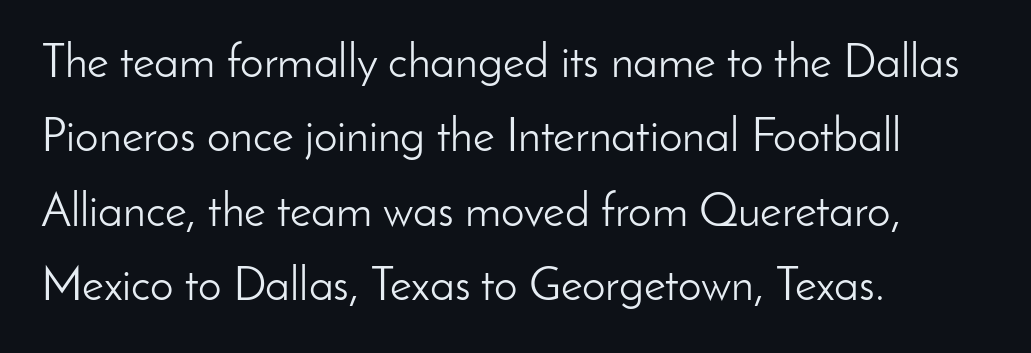
Q: Is the text bold? A: No.
Q: Is the text italic (slanted)? A: No, it is upright.
Q: Is the typeface a serif or a sans-serif typeface? A: Sans-serif.
Q: Is the text underlined? A: No.
Q: How is the paragraph aligned? A: Left-aligned.
Q: Is the spacing between letters normal or unusually wide? A: Normal.
Q: Is the spacing between lines tight, normal or loose? A: Normal.
Q: Width (condensed, normal, or wide)? A: Normal.
Q: Stroke contrast? A: Low.
Q: x-height? A: Small.
Q: Monospaced? A: No.
